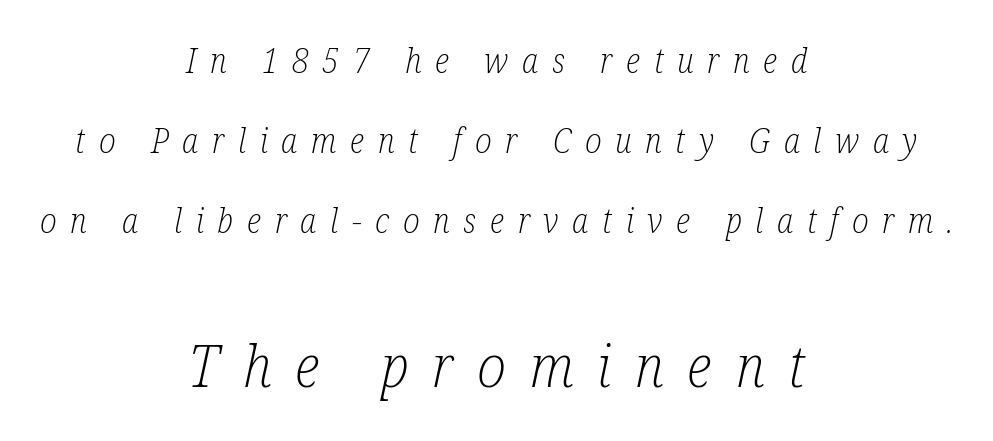
{"serif": "yes", "italic": "yes", "lean": "right", "slant_degrees": 12, "bold": "no", "weight": "light", "width": "condensed", "stroke_contrast": "low", "x_height": "medium", "monospaced": "no", "underline": "no", "align": "center", "line_spacing": "loose", "line_spacing_ratio": 2.35, "letter_spacing": "wide", "letter_spacing_em": 0.4, "larger_block": "second", "size_ratio": 1.74, "glyph_px": 59}
